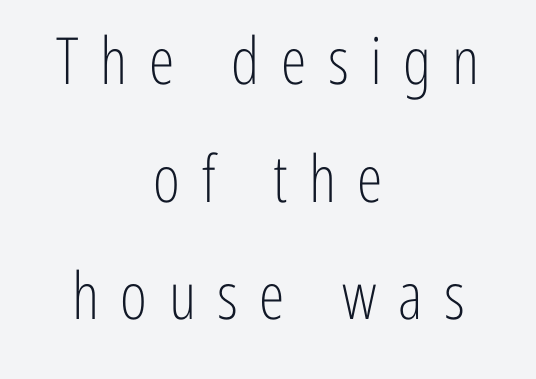
Varying glyph widths throughout — classic text-font behaviour. The zone under the glyphs is completely vacant. The compositor balanced each line on the midline. Posture: upright roman. The tracking reads as deliberately expanded to a designer's eye. The typeface chosen for these lines omits serifs.
